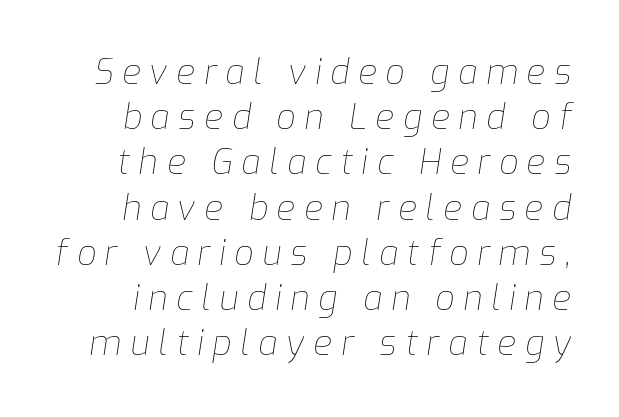
Q: Is the text bold? A: No.
Q: Is the text italic (slanted)? A: Yes, it leans right by about 9 degrees.
Q: Is the text underlined? A: No.
Q: Is the spacing between letters normal or unusually wide? A: Unusually wide.
Q: Is the spacing between lines tight, normal or loose? A: Normal.
Q: Width (condensed, normal, or wide)? A: Normal.
Q: Stroke contrast? A: Low.
Q: x-height? A: Medium.
Q: Monospaced? A: No.
